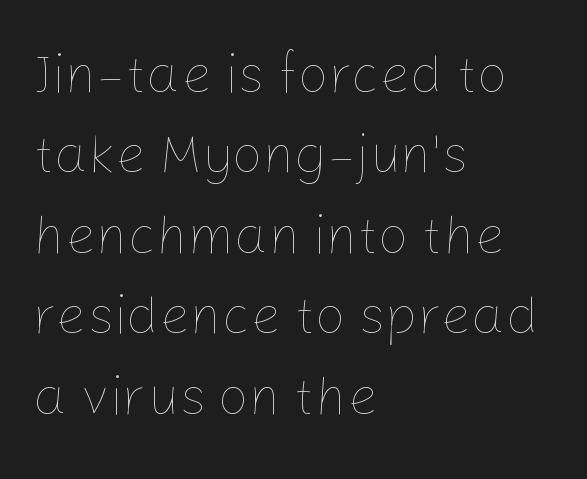
{"italic": "no", "bold": "no", "weight": "thin", "width": "normal", "stroke_contrast": "low", "x_height": "medium", "monospaced": "no", "underline": "no", "align": "left", "line_spacing": "normal", "line_spacing_ratio": 1.49, "letter_spacing": "normal", "letter_spacing_em": 0.0, "glyph_px": 54}
